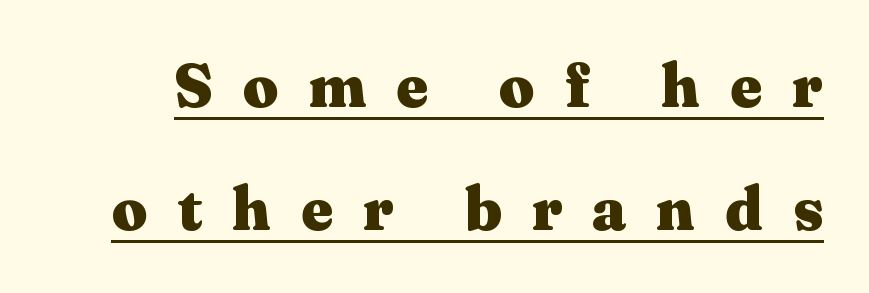
Q: Is the text bold? A: Yes.
Q: Is the text italic (slanted)? A: No, it is upright.
Q: Is the typeface a serif or a sans-serif typeface? A: Serif.
Q: Is the text underlined? A: Yes.
Q: Is the spacing between letters normal or unusually wide? A: Unusually wide.
Q: Is the spacing between lines tight, normal or loose? A: Loose.
Q: Width (condensed, normal, or wide)? A: Wide.
Q: Stroke contrast? A: Medium.
Q: x-height? A: Medium.
Q: Monospaced? A: No.
